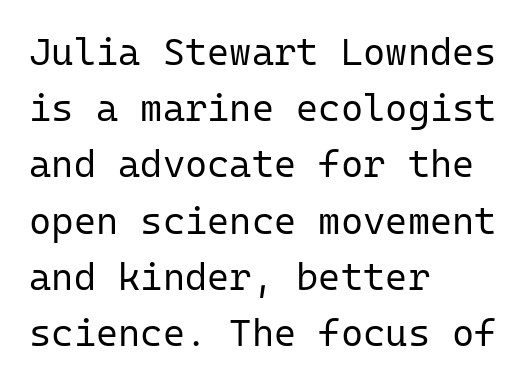
{"serif": "no", "italic": "no", "bold": "no", "weight": "regular", "width": "normal", "stroke_contrast": "low", "x_height": "medium", "monospaced": "yes", "underline": "no", "align": "left", "line_spacing": "normal", "line_spacing_ratio": 1.48, "letter_spacing": "normal", "letter_spacing_em": 0.0, "glyph_px": 38}
